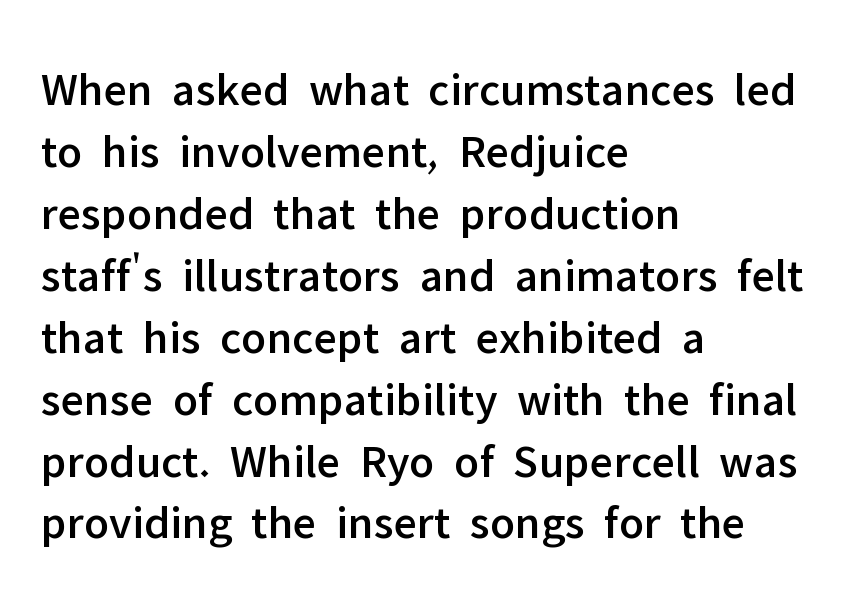
The image shows 48 px sans-serif type, upright; set left-aligned, normal line spacing (1.29x), normal letter spacing, not underlined; low stroke contrast and a medium x-height.
